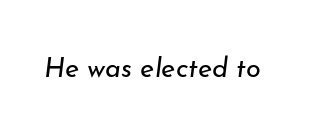
{"italic": "yes", "lean": "right", "slant_degrees": 7, "bold": "no", "underline": "no", "letter_spacing": "normal", "letter_spacing_em": 0.0, "glyph_px": 27}
